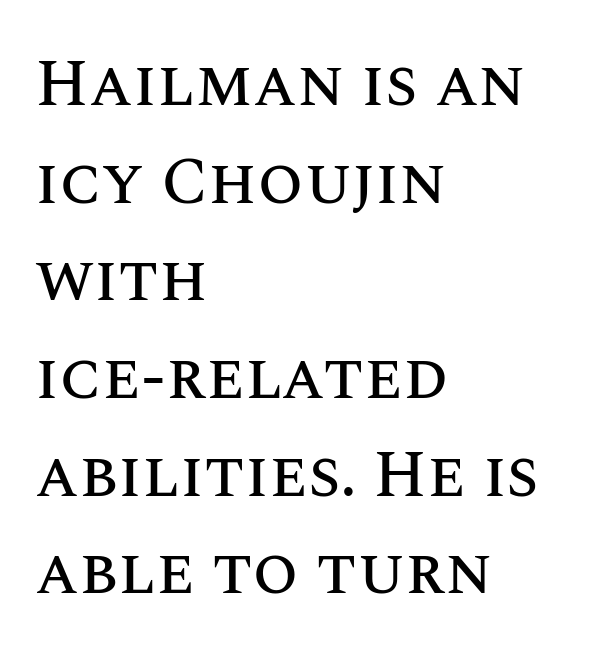
{"italic": "no", "width": "normal", "stroke_contrast": "medium", "x_height": "large", "monospaced": "no", "underline": "no", "align": "left", "line_spacing": "normal", "line_spacing_ratio": 1.48, "letter_spacing": "normal", "letter_spacing_em": 0.0, "glyph_px": 66}
